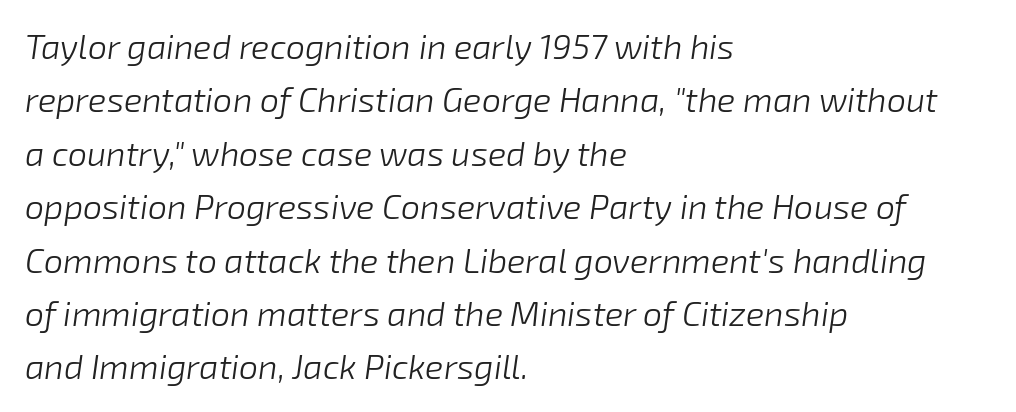
Q: Is the text bold? A: No.
Q: Is the text italic (slanted)? A: Yes, it leans right by about 8 degrees.
Q: Is the text underlined? A: No.
Q: How is the paragraph aligned? A: Left-aligned.
Q: Is the spacing between letters normal or unusually wide? A: Normal.
Q: Is the spacing between lines tight, normal or loose? A: Normal.
Q: Width (condensed, normal, or wide)? A: Normal.
Q: Stroke contrast? A: Low.
Q: x-height? A: Medium.
Q: Monospaced? A: No.
